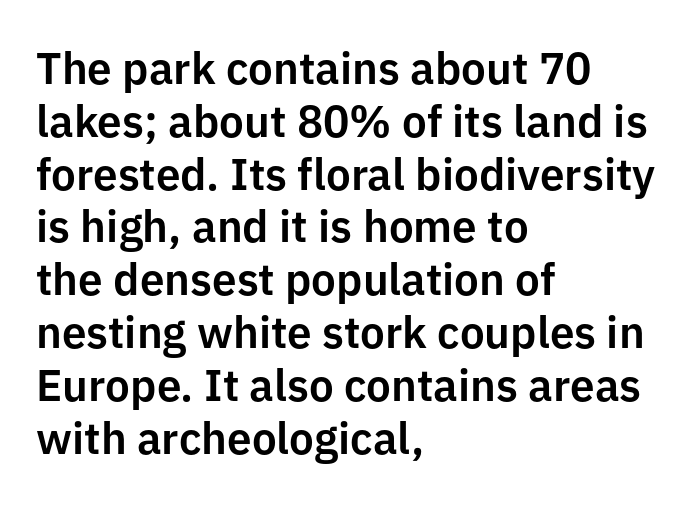
Looks like regular typesetting: each glyph gets only the width it needs. Default kerning and tracking; the words read as compact shapes. The string is rendered with underlining switched off. Nothing sits at the stroke ends, so this counts as sans-serif.
